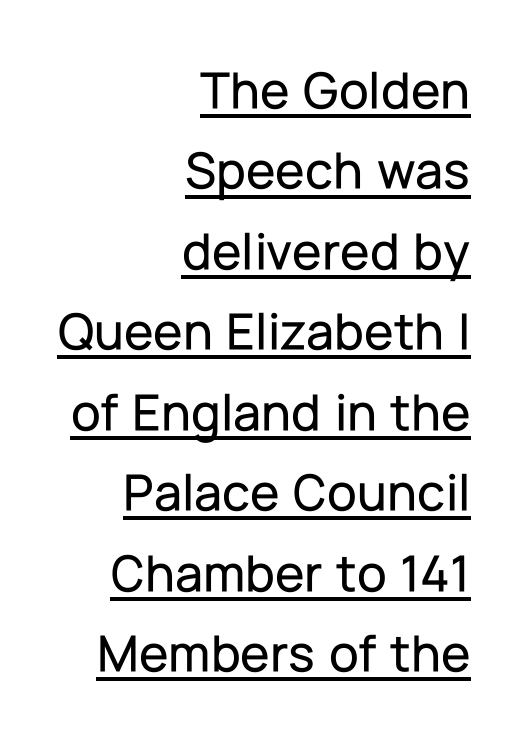
{"serif": "no", "italic": "no", "width": "normal", "stroke_contrast": "low", "x_height": "medium", "monospaced": "no", "underline": "yes", "align": "right", "line_spacing": "normal", "line_spacing_ratio": 1.49, "letter_spacing": "normal", "letter_spacing_em": 0.0, "glyph_px": 54}
